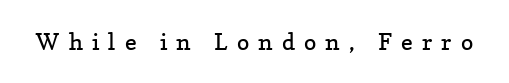
How are the letters spaced? Widely, with obvious added tracking. Beneath every word, the page is bare. It's the straight-up-and-down kind of type. Is the stroke heavy? The answer is a plain regular-or-lighter.
